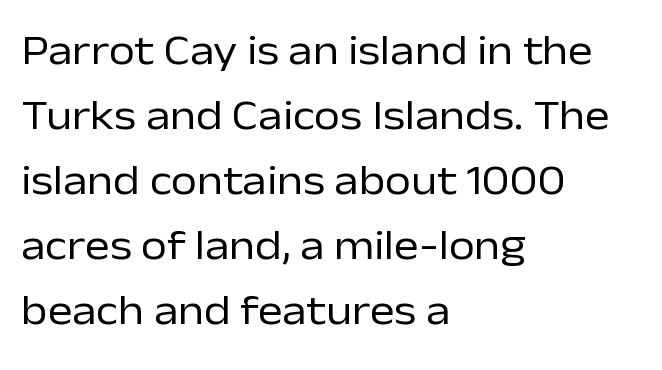
Q: Is the text bold? A: No.
Q: Is the text italic (slanted)? A: No, it is upright.
Q: Is the typeface a serif or a sans-serif typeface? A: Sans-serif.
Q: Is the text underlined? A: No.
Q: How is the paragraph aligned? A: Left-aligned.
Q: Is the spacing between letters normal or unusually wide? A: Normal.
Q: Is the spacing between lines tight, normal or loose? A: Normal.
Q: Width (condensed, normal, or wide)? A: Normal.
Q: Stroke contrast? A: Low.
Q: x-height? A: Medium.
Q: Monospaced? A: No.
